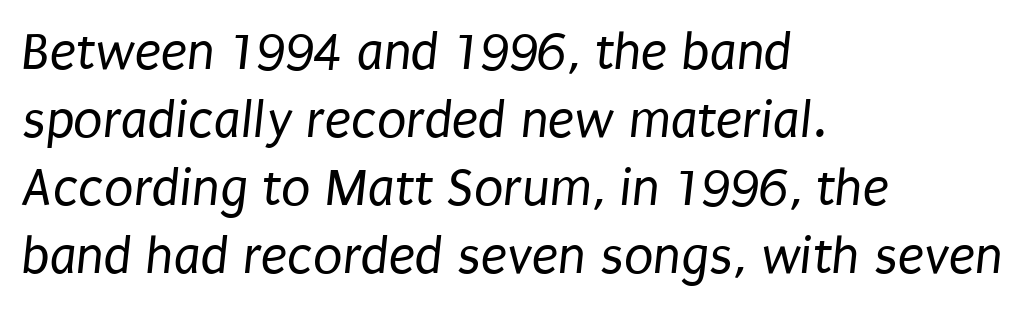
{"serif": "no", "bold": "no", "weight": "regular", "width": "condensed", "stroke_contrast": "low", "x_height": "large", "monospaced": "no", "underline": "no", "align": "left", "line_spacing": "normal", "line_spacing_ratio": 1.26, "letter_spacing": "normal", "letter_spacing_em": 0.0, "glyph_px": 54}
